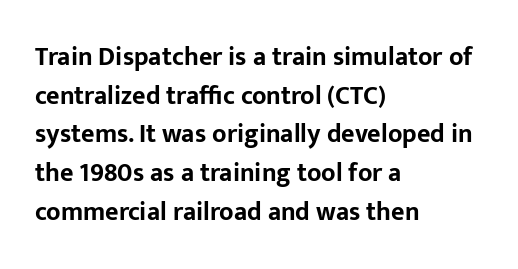
The image shows 26 px bold type, upright; set left-aligned, normal line spacing (1.49x), normal letter spacing, not underlined.
